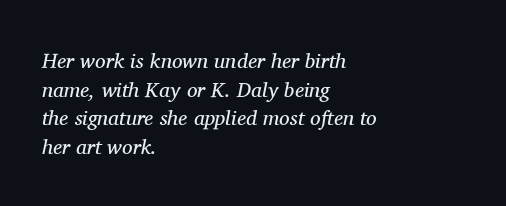
Horizontal alignment here is leftward, the default for most running prose. The letterforms sit at book weight or below. Bare-footed words on every line. One glance says typical: line gaps are just what's usual. The letterforms sit shoulder to shoulder at normal distance.
